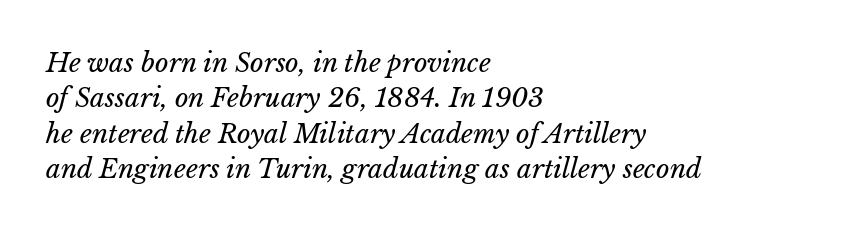
{"italic": "yes", "lean": "right", "slant_degrees": 15, "bold": "no", "underline": "no", "align": "left", "line_spacing": "normal", "line_spacing_ratio": 1.36, "letter_spacing": "normal", "letter_spacing_em": 0.0, "glyph_px": 26}
